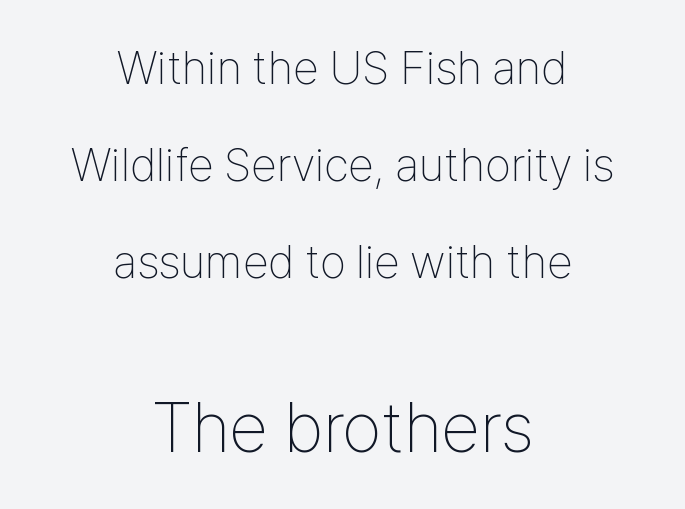
{"serif": "no", "italic": "no", "bold": "no", "weight": "thin", "width": "condensed", "stroke_contrast": "low", "x_height": "medium", "monospaced": "no", "underline": "no", "align": "center", "line_spacing": "loose", "line_spacing_ratio": 2.06, "letter_spacing": "normal", "letter_spacing_em": 0.0, "larger_block": "second", "size_ratio": 1.49, "glyph_px": 70}
